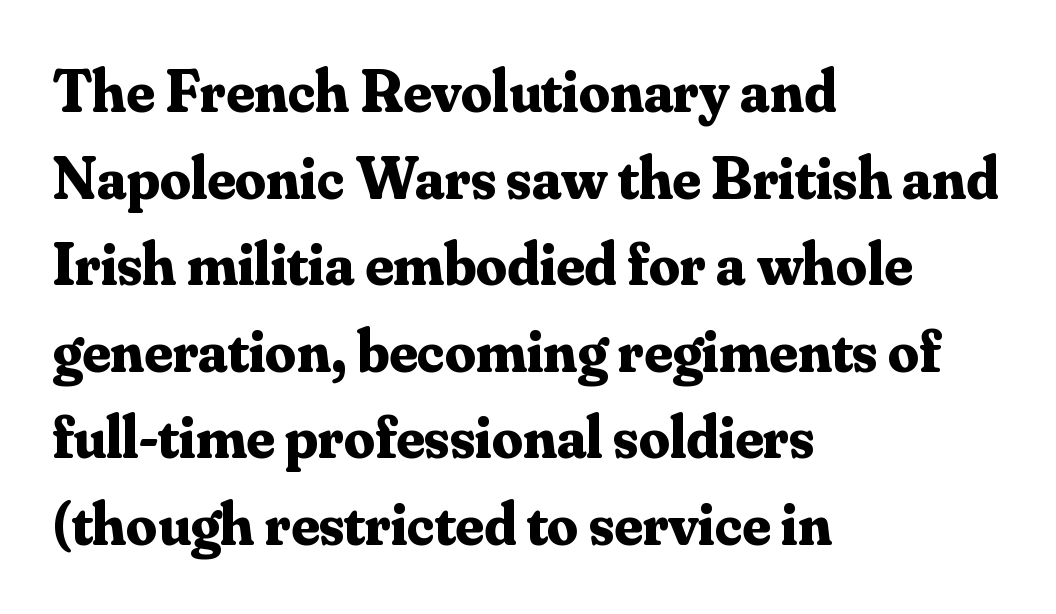
The image shows 61 px bold serif type, upright; set left-aligned, normal line spacing (1.42x), normal letter spacing, not underlined; medium stroke contrast and a small x-height.
